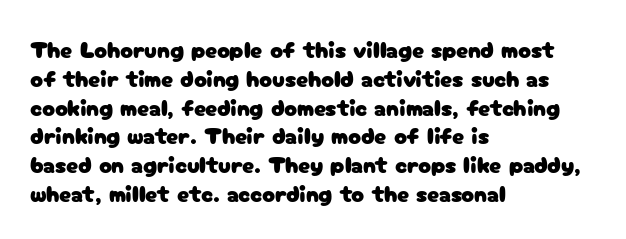
In CSS terms this would be text-align: left. The letters stand upright; this is a roman face. Underlining? Definitely not there. These lines keep a tight, regular rhythm from letter to letter.
